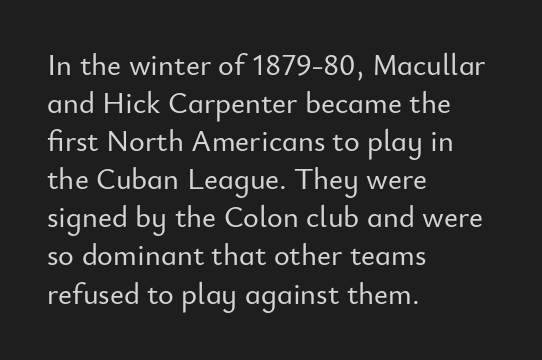
{"serif": "no", "italic": "no", "width": "normal", "stroke_contrast": "low", "x_height": "small", "monospaced": "no", "underline": "no", "align": "left", "line_spacing": "normal", "line_spacing_ratio": 1.27, "letter_spacing": "normal", "letter_spacing_em": 0.0, "glyph_px": 30}
